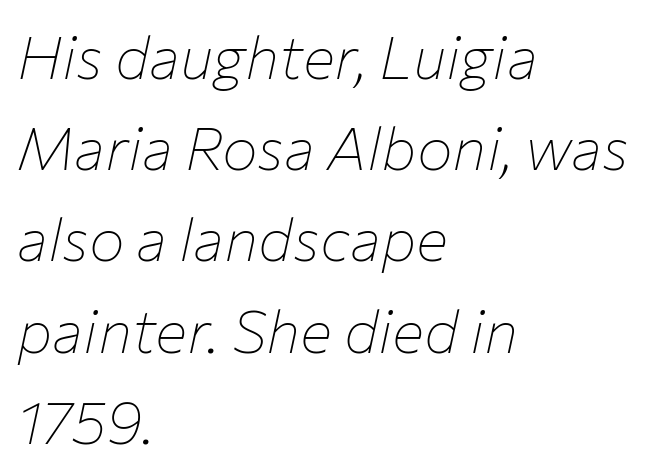
Q: Is the text bold? A: No.
Q: Is the text italic (slanted)? A: Yes, it leans right by about 12 degrees.
Q: Is the text underlined? A: No.
Q: How is the paragraph aligned? A: Left-aligned.
Q: Is the spacing between letters normal or unusually wide? A: Normal.
Q: Is the spacing between lines tight, normal or loose? A: Normal.
Q: Width (condensed, normal, or wide)? A: Normal.
Q: Stroke contrast? A: Low.
Q: x-height? A: Medium.
Q: Monospaced? A: No.
